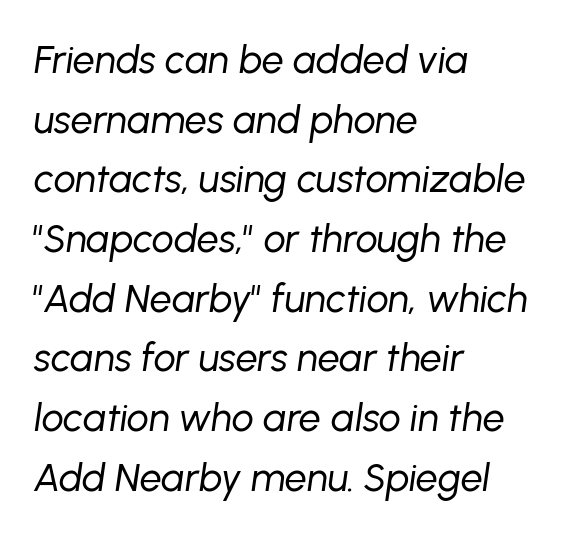
Reading down the block, your eye returns to a fixed left position each line. Think of a printed novel: that variable character pitch is what you see here. Designer's note — italics engaged. Regular leading. The letters look calm and open, with moderate or lighter stems.
